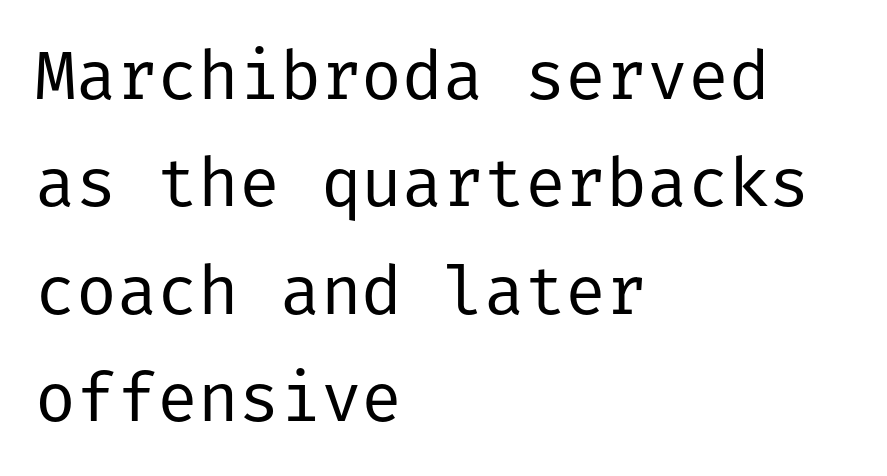
The glyphs are unaccompanied by any horizontal stroke below them. Caption: standard tracking, unaltered. Each line starts at the same left margin while the right side varies. The block of text has a typical density, with ordinary space between rows. A light-to-regular cut is what we see here.
